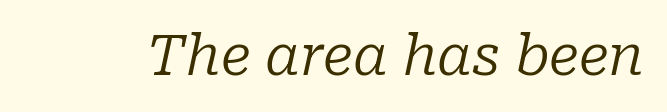
{"serif": "yes", "italic": "yes", "lean": "right", "slant_degrees": 10, "bold": "no", "weight": "regular", "width": "normal", "stroke_contrast": "low", "x_height": "medium", "monospaced": "no", "underline": "no", "letter_spacing": "normal", "letter_spacing_em": 0.0, "glyph_px": 56}
